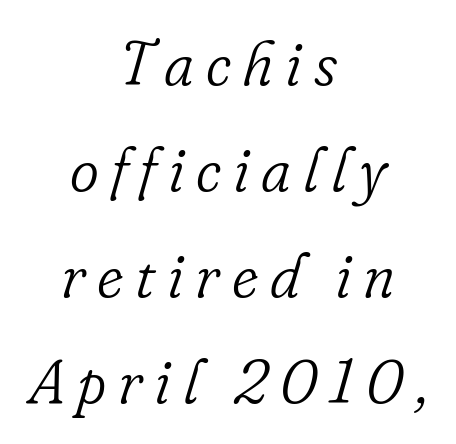
{"serif": "yes", "italic": "yes", "lean": "right", "slant_degrees": 16, "bold": "no", "weight": "light", "width": "normal", "stroke_contrast": "low", "x_height": "small", "monospaced": "no", "underline": "no", "align": "center", "line_spacing_ratio": 1.71, "glyph_px": 62}
